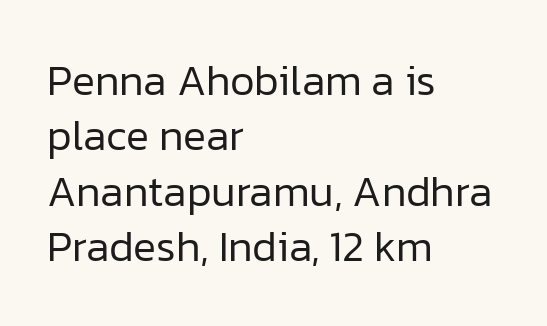
{"serif": "no", "italic": "no", "bold": "no", "weight": "regular", "width": "normal", "stroke_contrast": "low", "x_height": "medium", "monospaced": "no", "underline": "no", "align": "left", "line_spacing": "normal", "line_spacing_ratio": 1.29, "letter_spacing": "normal", "letter_spacing_em": 0.0, "glyph_px": 43}
